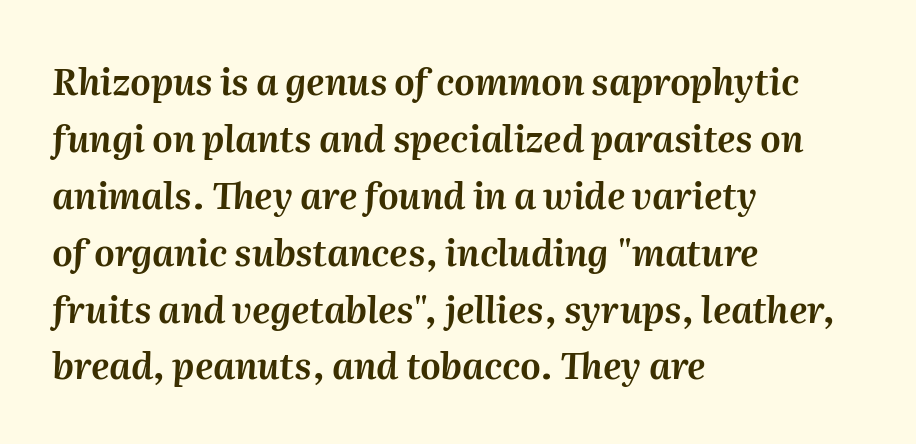
An italicized treatment has been applied to the whole sample. One glance says typical: line gaps are just what's usual. Layout note: lines flush left. No extra tracking has been applied to these lines. The letters advance in unequal steps, a hallmark of proportional type. Check under the words: just untouched page.
